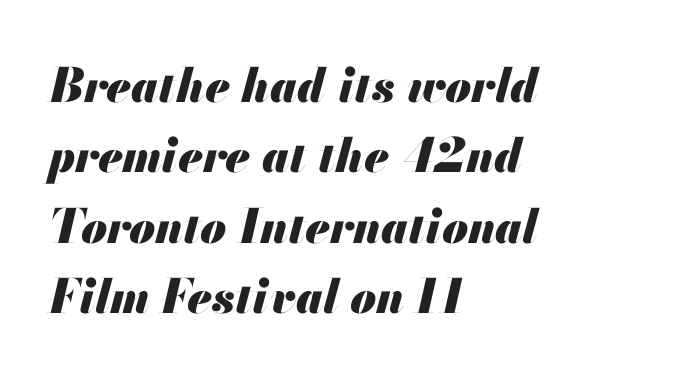
{"italic": "yes", "lean": "right", "slant_degrees": 13, "bold": "yes", "weight": "heavy", "width": "normal", "stroke_contrast": "medium", "x_height": "small", "monospaced": "no", "underline": "no", "align": "left", "line_spacing": "normal", "line_spacing_ratio": 1.5, "letter_spacing": "normal", "letter_spacing_em": 0.0, "glyph_px": 47}
